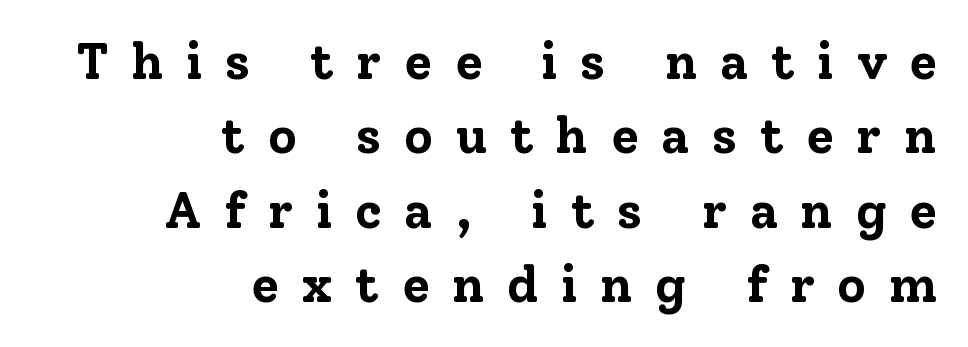
{"serif": "yes", "italic": "no", "bold": "yes", "weight": "bold", "width": "normal", "stroke_contrast": "low", "x_height": "medium", "monospaced": "no", "underline": "no", "align": "right", "line_spacing": "normal", "line_spacing_ratio": 1.49, "letter_spacing": "wide", "letter_spacing_em": 0.45, "glyph_px": 50}
